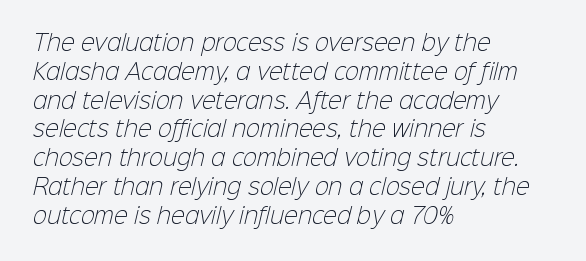
The image shows 21 px text type; set left-aligned, normal line spacing (1.37x), normal letter spacing, not underlined.
